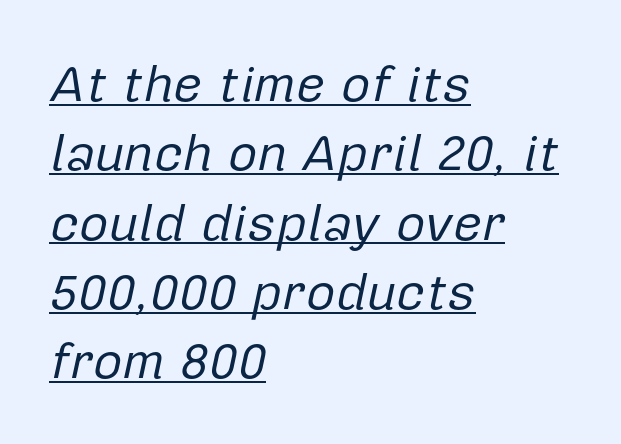
Q: Is the text bold? A: No.
Q: Is the text italic (slanted)? A: Yes, it leans right by about 12 degrees.
Q: Is the text underlined? A: Yes.
Q: How is the paragraph aligned? A: Left-aligned.
Q: Is the spacing between letters normal or unusually wide? A: Normal.
Q: Is the spacing between lines tight, normal or loose? A: Normal.
Q: Width (condensed, normal, or wide)? A: Normal.
Q: Stroke contrast? A: Low.
Q: x-height? A: Medium.
Q: Monospaced? A: No.
